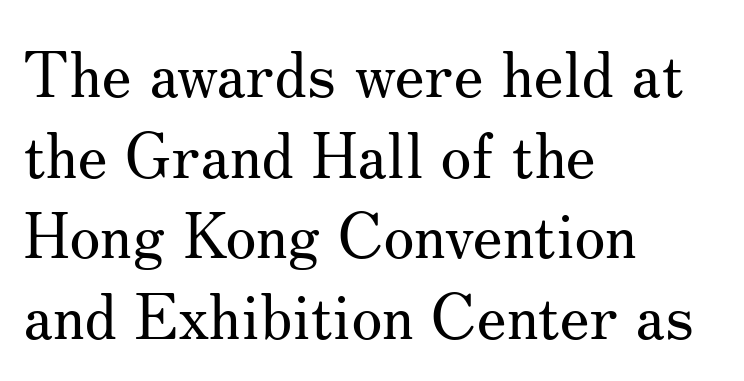
Note: serifs present on the glyphs. Quick note: not italic, upright. The strokes carry an ordinary text weight at most. Anything drawn beneath the words? Only blank space.
